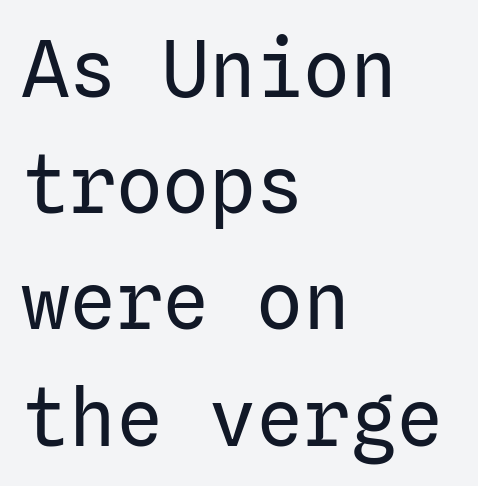
Q: Is the text bold? A: No.
Q: Is the text italic (slanted)? A: No, it is upright.
Q: Is the typeface a serif or a sans-serif typeface? A: Sans-serif.
Q: Is the text underlined? A: No.
Q: How is the paragraph aligned? A: Left-aligned.
Q: Is the spacing between letters normal or unusually wide? A: Normal.
Q: Is the spacing between lines tight, normal or loose? A: Normal.
Q: Width (condensed, normal, or wide)? A: Normal.
Q: Stroke contrast? A: Low.
Q: x-height? A: Medium.
